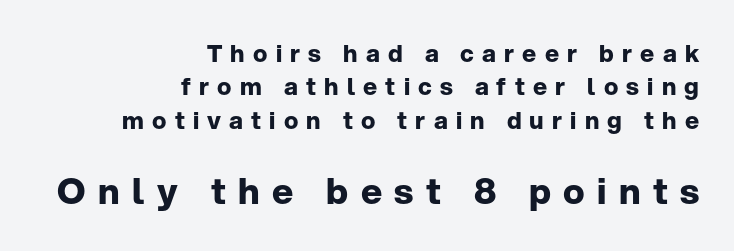
The image shows 36 px bold sans-serif type, upright; set right-aligned, normal line spacing (1.39x), unusually wide letter spacing (+0.34 em), not underlined; the second (bottom) block is 1.5x larger; low stroke contrast and a medium x-height.
